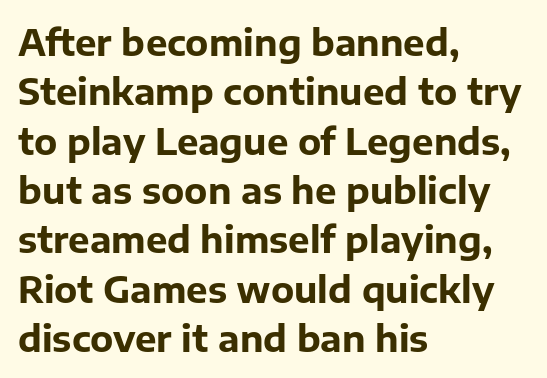
{"serif": "no", "italic": "no", "bold": "yes", "weight": "bold", "width": "normal", "stroke_contrast": "low", "x_height": "medium", "monospaced": "no", "underline": "no", "align": "left", "line_spacing": "normal", "line_spacing_ratio": 1.37, "letter_spacing": "normal", "letter_spacing_em": 0.0, "glyph_px": 36}
